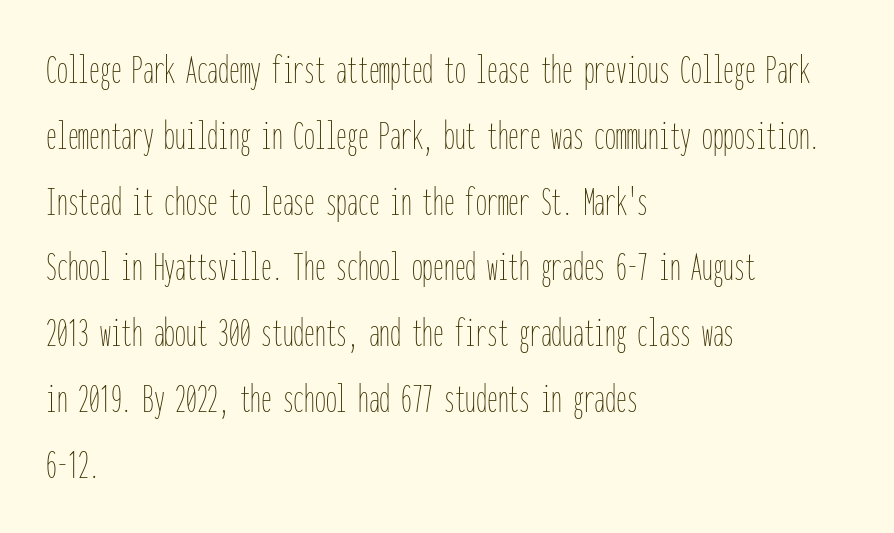
The lines are quadded left. Caption: face not bold, strokes unweighted. Just letters on the line, the space beneath them empty. The face used here is rendered with its standard letterfit. Every character here occupies the same horizontal width, giving the sample a typewriter-like rhythm. Posture: straight, roman, zero tilt.
